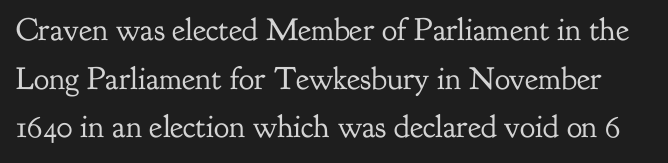
{"serif": "yes", "italic": "no", "bold": "no", "weight": "regular", "width": "normal", "stroke_contrast": "low", "x_height": "small", "monospaced": "no", "underline": "no", "line_spacing": "normal", "line_spacing_ratio": 1.52, "letter_spacing": "normal", "letter_spacing_em": 0.0, "glyph_px": 32}
